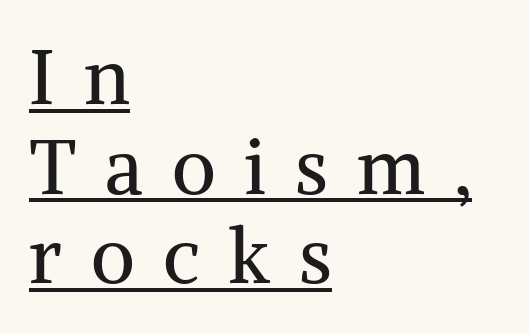
{"serif": "yes", "italic": "no", "bold": "no", "weight": "regular", "width": "normal", "stroke_contrast": "medium", "x_height": "medium", "monospaced": "no", "underline": "yes", "align": "left", "line_spacing_ratio": 1.18, "letter_spacing": "wide", "letter_spacing_em": 0.38, "glyph_px": 76}
